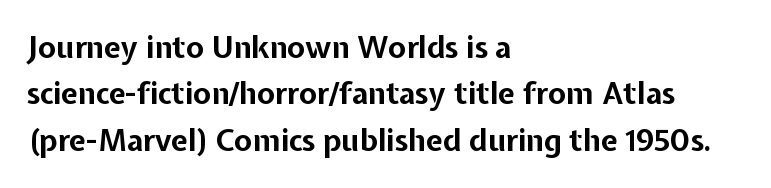
{"serif": "no", "italic": "no", "bold": "yes", "weight": "bold", "width": "normal", "stroke_contrast": "low", "x_height": "medium", "monospaced": "no", "underline": "no", "align": "left", "line_spacing": "normal", "line_spacing_ratio": 1.55, "letter_spacing": "normal", "letter_spacing_em": 0.0, "glyph_px": 30}
